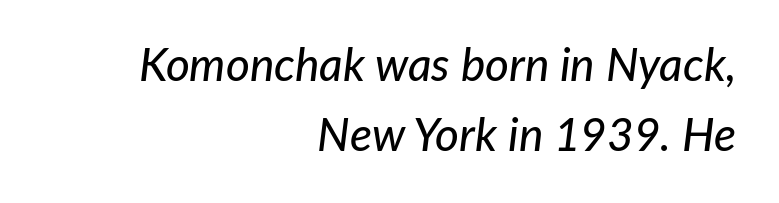
{"italic": "yes", "lean": "right", "slant_degrees": 7, "width": "normal", "stroke_contrast": "low", "x_height": "medium", "monospaced": "no", "underline": "no", "align": "right", "line_spacing": "normal", "line_spacing_ratio": 1.52, "letter_spacing": "normal", "letter_spacing_em": 0.0, "glyph_px": 46}
